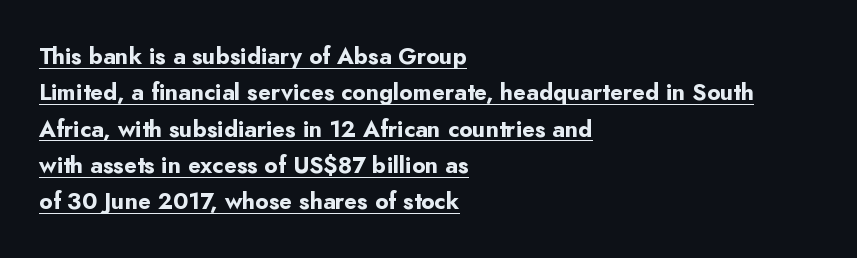
The image shows 23 px bold type, upright; set left-aligned, normal line spacing (1.58x), normal letter spacing, underlined.
